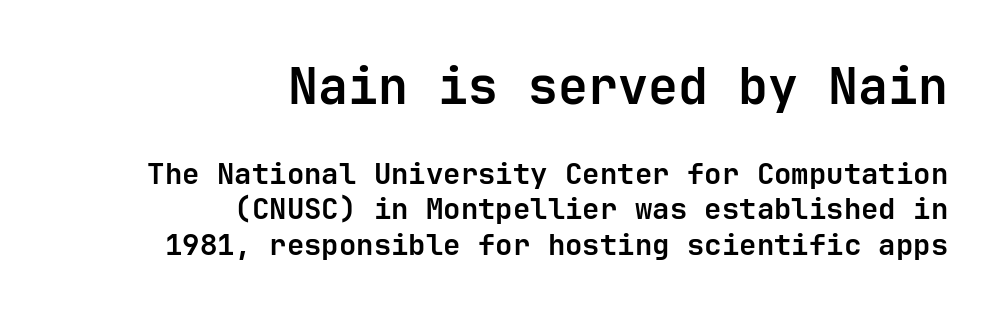
The rag falls on the left side of this text block. No italicization has been applied; the sample stays upright. Spacing between characters is what you'd get straight out of the box. The letters in the upper block stand taller than those in the block below. The gap between lines stays unmarked. This sample uses a sans-serif face.
